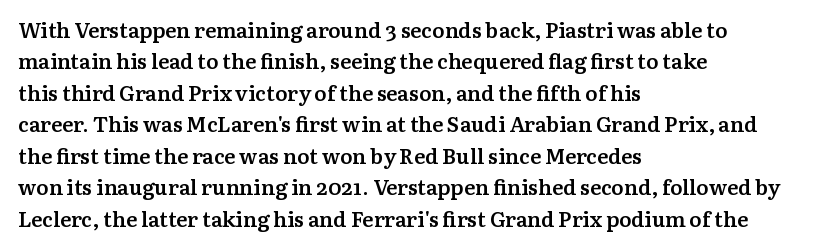
{"italic": "no", "bold": "semi", "underline": "no", "align": "left", "line_spacing": "normal", "line_spacing_ratio": 1.5, "letter_spacing": "normal", "letter_spacing_em": 0.0, "glyph_px": 21}
